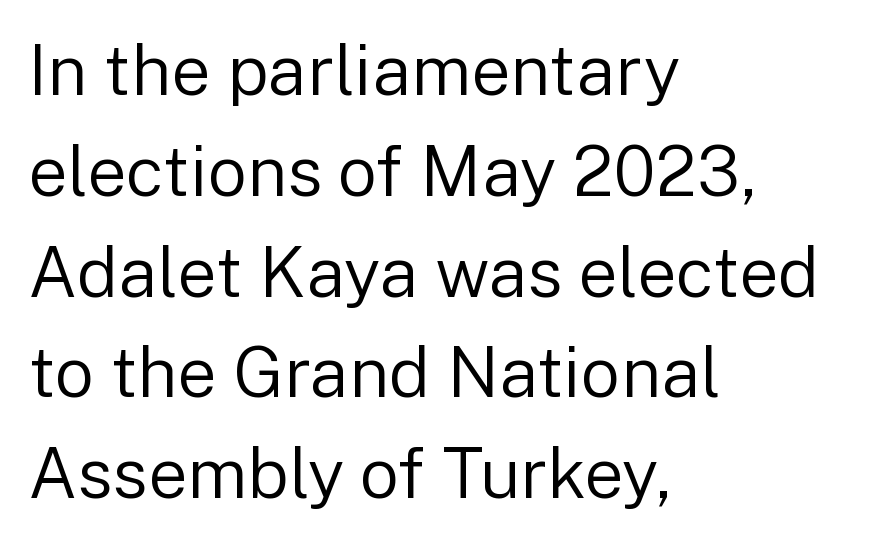
The image shows 70 px regular-weight sans-serif type, upright; set left-aligned, normal line spacing (1.44x), normal letter spacing, not underlined; low stroke contrast and a medium x-height.
